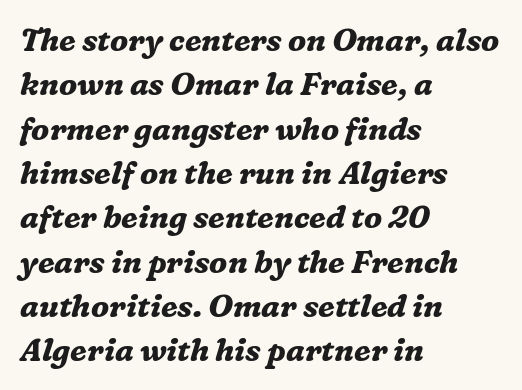
Q: Is the text bold? A: Yes.
Q: Is the text italic (slanted)? A: Yes, it leans right by about 16 degrees.
Q: Is the typeface a serif or a sans-serif typeface? A: Serif.
Q: Is the text underlined? A: No.
Q: How is the paragraph aligned? A: Left-aligned.
Q: Is the spacing between letters normal or unusually wide? A: Normal.
Q: Is the spacing between lines tight, normal or loose? A: Normal.
Q: Width (condensed, normal, or wide)? A: Normal.
Q: Stroke contrast? A: Medium.
Q: x-height? A: Medium.
Q: Monospaced? A: No.
